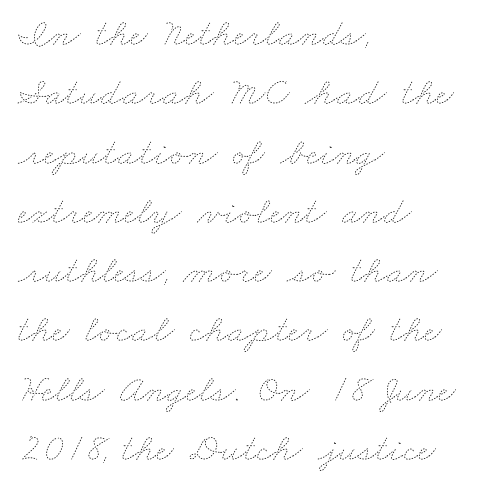
The image shows 39 px thin, wide type; set left-aligned, normal line spacing (1.52x), normal letter spacing, not underlined; low stroke contrast and a small x-height.
